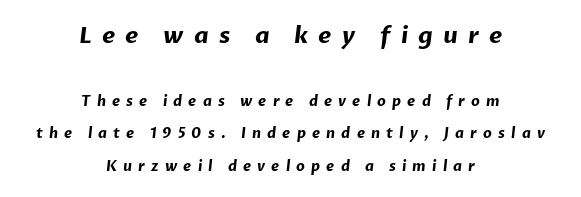
{"bold": "yes", "underline": "no", "align": "center", "line_spacing": "loose", "line_spacing_ratio": 2.32, "letter_spacing": "wide", "letter_spacing_em": 0.44, "larger_block": "first", "size_ratio": 1.64, "glyph_px": 23}
